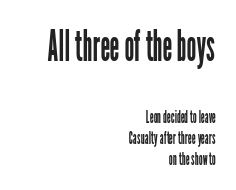
The image shows 43 px regular-weight, condensed sans-serif type, upright; set right-aligned, line spacing 1.21x, normal letter spacing, not underlined; the first (top) block is 2.53x larger; low stroke contrast and a medium x-height.
